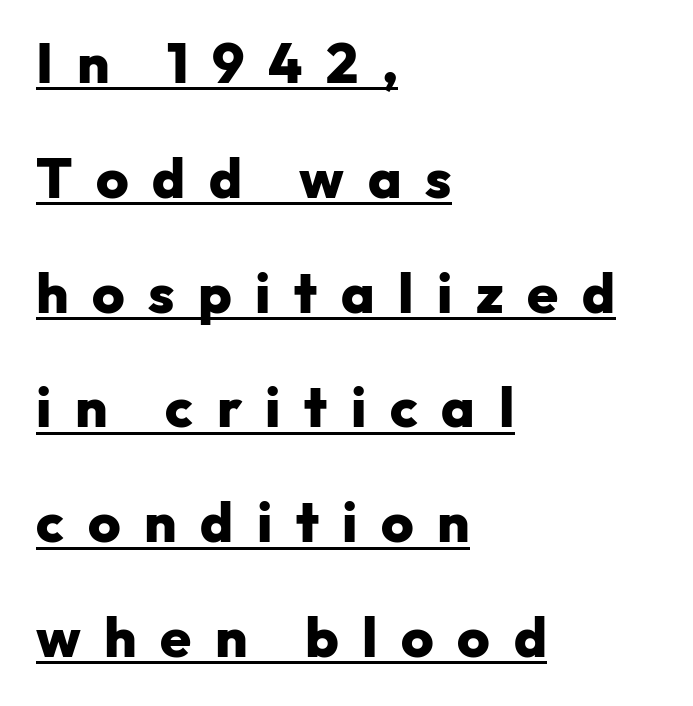
The image shows 56 px heavy sans-serif type, upright; set left-aligned, loose line spacing (2.05x), unusually wide letter spacing (+0.42 em), underlined; low stroke contrast and a medium x-height.
